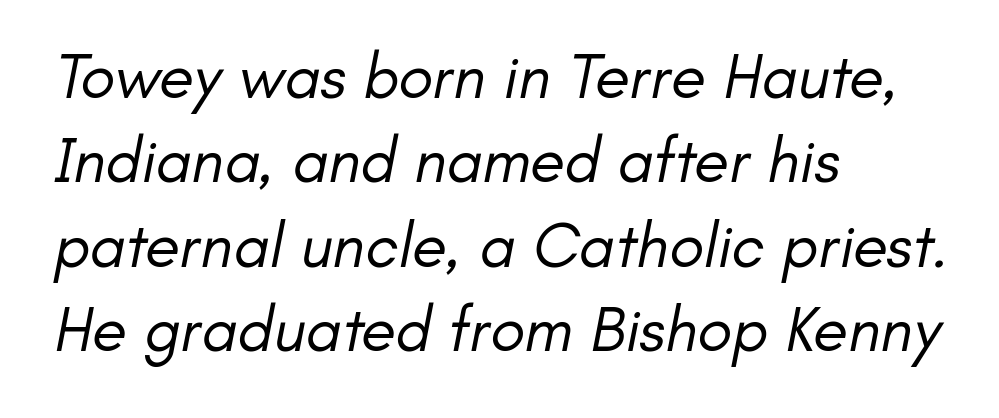
The image shows 64 px regular-weight sans-serif type; set left-aligned, normal line spacing (1.32x), normal letter spacing, not underlined; low stroke contrast and a small x-height.
